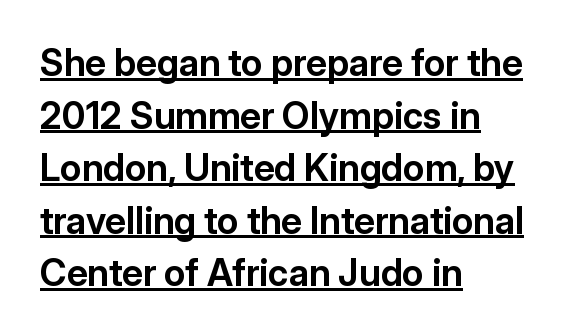
The image shows 37 px bold sans-serif type, upright; set left-aligned, normal line spacing (1.42x), normal letter spacing, underlined; low stroke contrast and a medium x-height.
